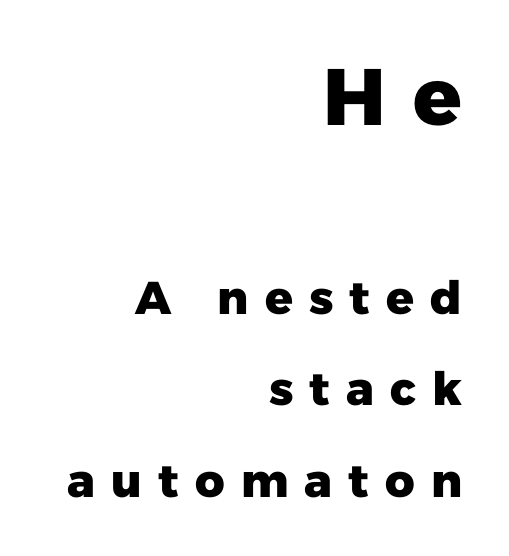
The image shows 80 px heavy sans-serif type, upright; set right-aligned, loose line spacing (1.98x), unusually wide letter spacing (+0.35 em), not underlined; the first (top) block is 1.74x larger; low stroke contrast and a medium x-height.
